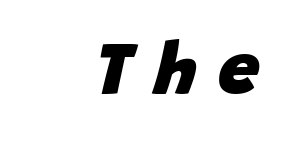
A dark, heavy texture on the line: the type is bold. The rag falls on the left side of this text block. Only glyphs here, with clear space below each row. When letters slant like this, we call the style italic.
